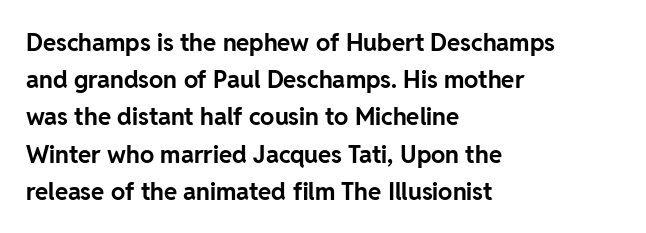
{"italic": "no", "bold": "yes", "underline": "no", "align": "left", "line_spacing": "normal", "line_spacing_ratio": 1.55, "letter_spacing": "normal", "letter_spacing_em": 0.0, "glyph_px": 24}
